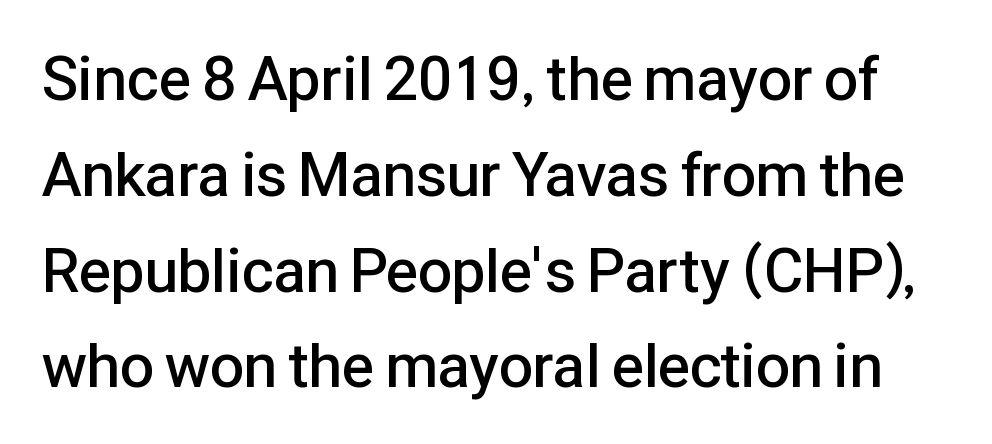
The image shows 61 px semibold sans-serif type, upright; set normal line spacing (1.57x), normal letter spacing, not underlined; low stroke contrast and a medium x-height.
